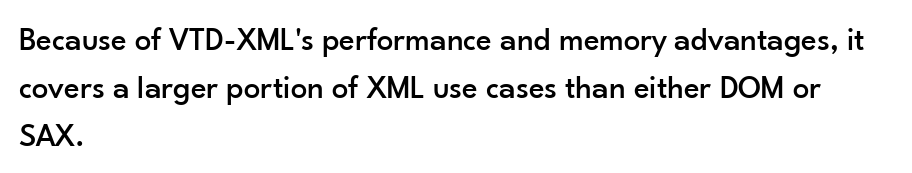
Q: Is the text italic (slanted)? A: No, it is upright.
Q: Is the typeface a serif or a sans-serif typeface? A: Sans-serif.
Q: Is the text underlined? A: No.
Q: How is the paragraph aligned? A: Left-aligned.
Q: Is the spacing between letters normal or unusually wide? A: Normal.
Q: Is the spacing between lines tight, normal or loose? A: Normal.
Q: Width (condensed, normal, or wide)? A: Normal.
Q: Stroke contrast? A: Low.
Q: x-height? A: Small.
Q: Monospaced? A: No.
